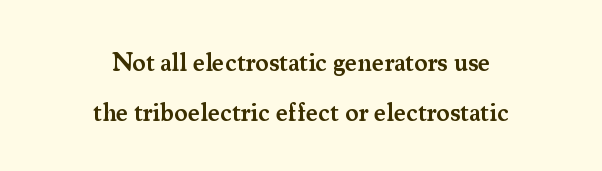
Loosely led — the rows are spread out. In CSS terms this would be text-align: center. A semibold gives these letters moderate extra thickness, short of bold. This rendering features lettering with no underline. The type sits square on the baseline with zero lean.
